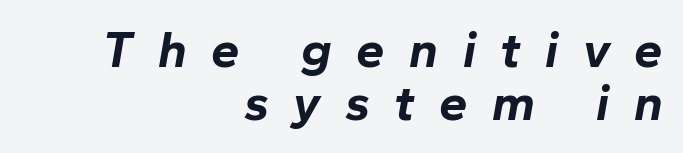
{"italic": "yes", "lean": "right", "slant_degrees": 10, "bold": "yes", "weight": "bold", "width": "normal", "stroke_contrast": "low", "x_height": "medium", "monospaced": "no", "underline": "no", "align": "right", "line_spacing": "tight", "line_spacing_ratio": 1.03, "letter_spacing": "wide", "letter_spacing_em": 0.48, "glyph_px": 51}
